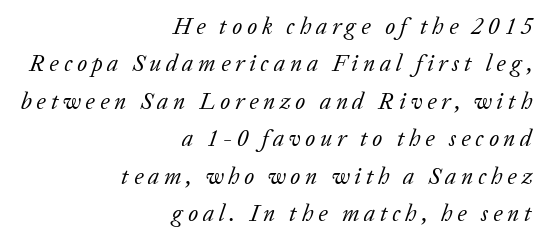
{"italic": "yes", "lean": "right", "slant_degrees": 20, "bold": "no", "underline": "no", "align": "right", "line_spacing": "normal", "line_spacing_ratio": 1.63, "letter_spacing": "wide", "letter_spacing_em": 0.21, "glyph_px": 23}
